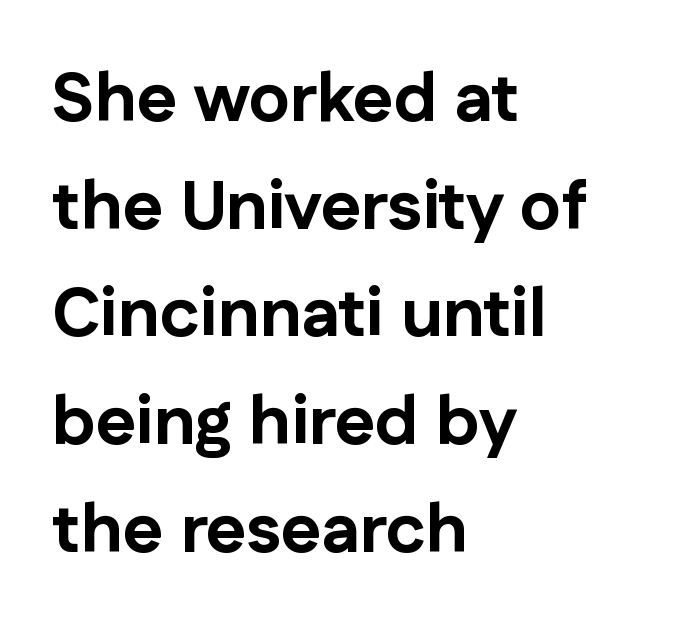
The image shows 69 px bold sans-serif type, upright; set left-aligned, normal line spacing (1.56x), normal letter spacing, not underlined; low stroke contrast and a medium x-height.
